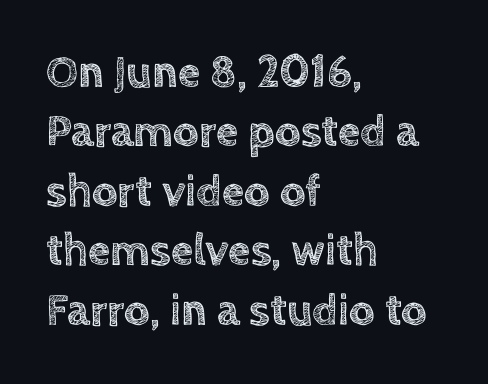
{"italic": "no", "width": "normal", "x_height": "large", "monospaced": "no", "underline": "no", "align": "left", "line_spacing": "normal", "line_spacing_ratio": 1.32, "letter_spacing": "normal", "letter_spacing_em": 0.0, "glyph_px": 45}
